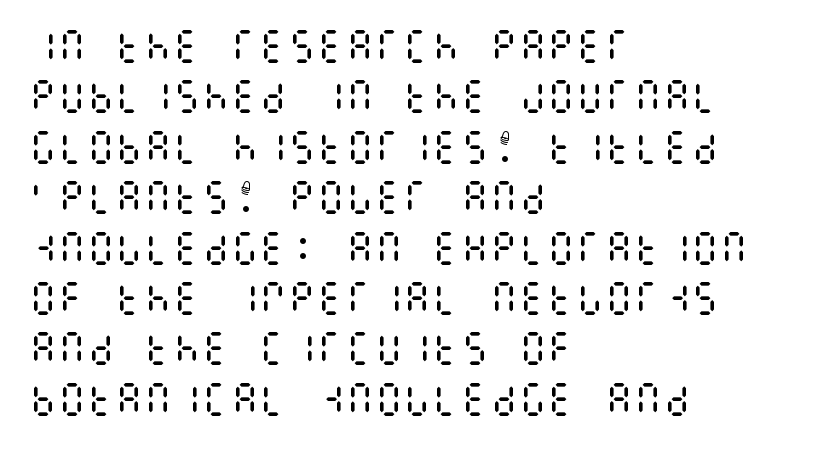
{"italic": "no", "bold": "no", "weight": "regular", "width": "condensed", "stroke_contrast": "medium", "x_height": "large", "underline": "no", "align": "left", "line_spacing": "normal", "line_spacing_ratio": 1.4, "letter_spacing": "normal", "letter_spacing_em": 0.0, "glyph_px": 36}
